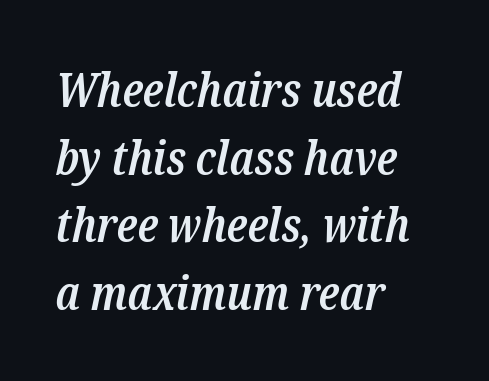
The image shows 48 px semibold, condensed serif type, italic (leaning right); set left-aligned, normal line spacing (1.41x), normal letter spacing, not underlined; low stroke contrast and a medium x-height.
